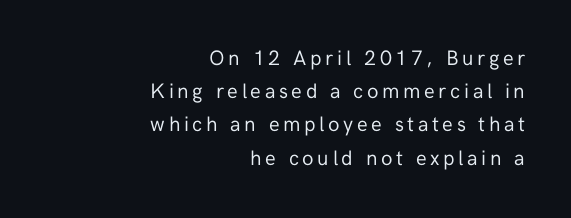
The image shows 21 px text type, upright; set right-aligned, normal line spacing (1.58x), not underlined.
